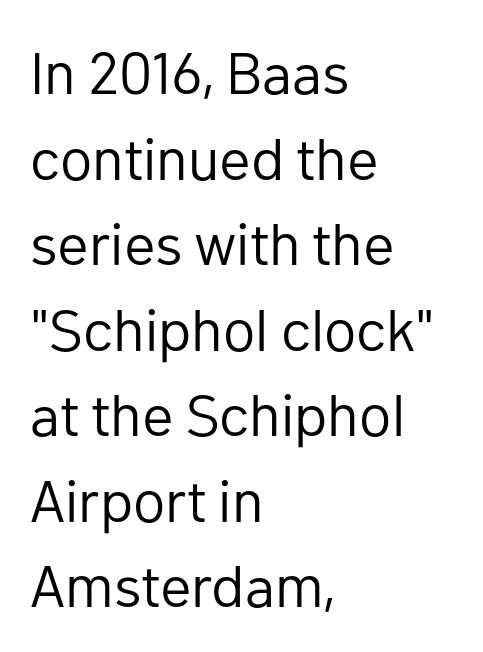
Q: Is the text bold? A: No.
Q: Is the text italic (slanted)? A: No, it is upright.
Q: Is the typeface a serif or a sans-serif typeface? A: Sans-serif.
Q: Is the text underlined? A: No.
Q: How is the paragraph aligned? A: Left-aligned.
Q: Is the spacing between letters normal or unusually wide? A: Normal.
Q: Is the spacing between lines tight, normal or loose? A: Normal.
Q: Width (condensed, normal, or wide)? A: Normal.
Q: Stroke contrast? A: Low.
Q: x-height? A: Medium.
Q: Monospaced? A: No.
